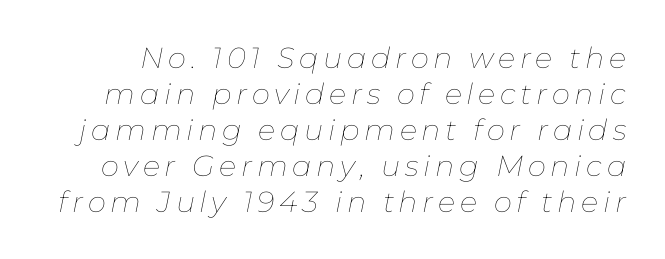
The image shows 29 px thin type, italic (leaning right); set line spacing 1.24x, not underlined; low stroke contrast and a medium x-height.
